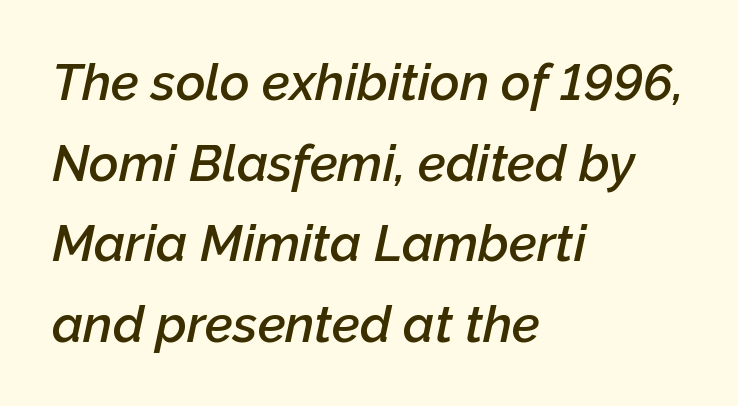
The image shows 51 px semibold type, italic (leaning right); set left-aligned, normal line spacing (1.58x), normal letter spacing, not underlined; low stroke contrast and a medium x-height.
